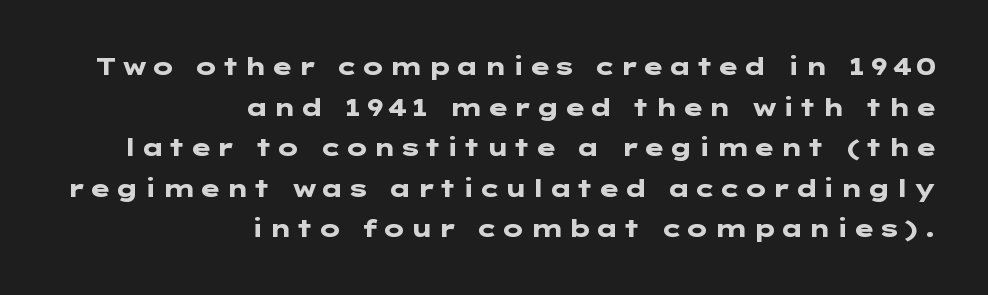
The image shows 24 px bold type, upright; set right-aligned, normal line spacing (1.69x), not underlined.
